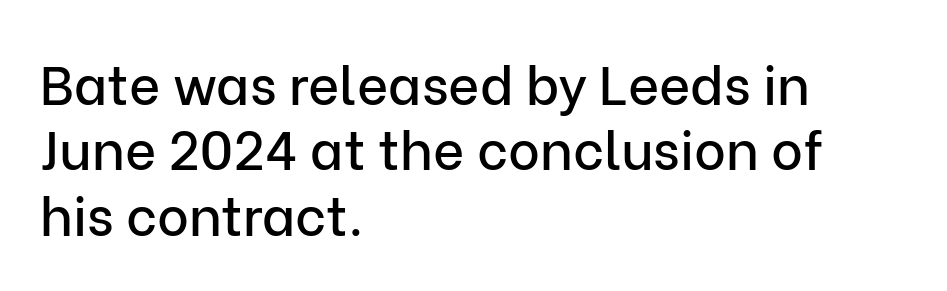
Proportional: the letters do not fall into vertical columns. Every row of glyphs begins at an identical x-position on the left. The face used here is rendered with its standard letterfit. The glyphs are unaccompanied by any horizontal stroke below them. The text was rendered using a sans face with plain stroke endings.
